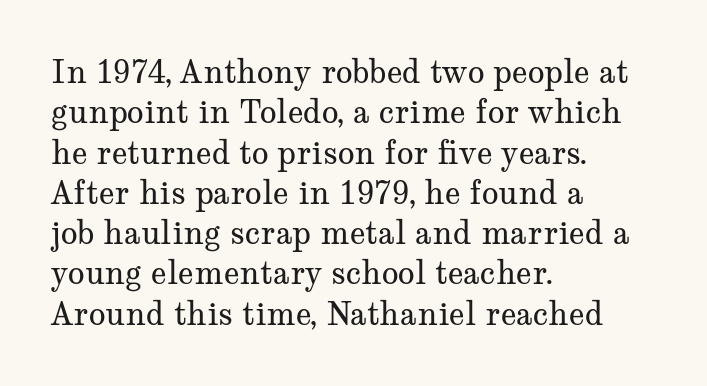
{"serif": "yes", "italic": "no", "bold": "no", "weight": "regular", "width": "wide", "stroke_contrast": "medium", "x_height": "medium", "monospaced": "no", "underline": "no", "align": "left", "line_spacing": "normal", "line_spacing_ratio": 1.3, "letter_spacing": "normal", "letter_spacing_em": 0.0, "glyph_px": 31}
